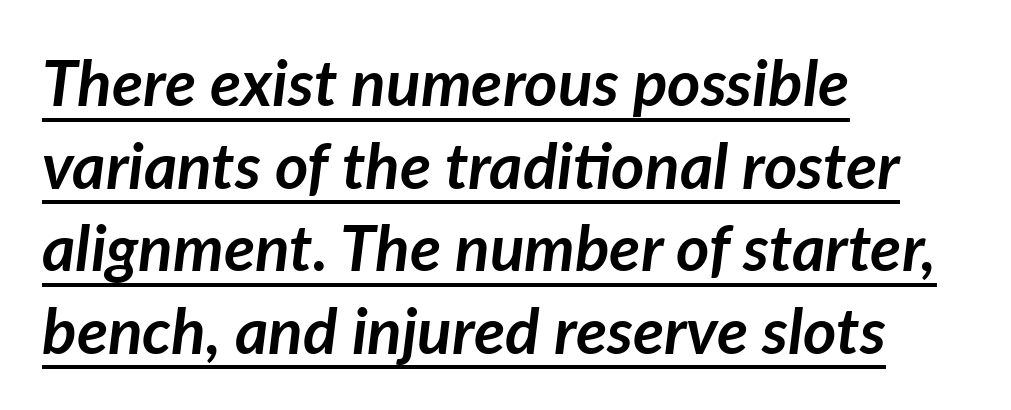
{"italic": "yes", "lean": "right", "slant_degrees": 7, "bold": "yes", "weight": "semibold", "width": "normal", "stroke_contrast": "low", "x_height": "medium", "monospaced": "no", "underline": "yes", "align": "left", "line_spacing": "normal", "line_spacing_ratio": 1.29, "letter_spacing": "normal", "letter_spacing_em": 0.0, "glyph_px": 64}
